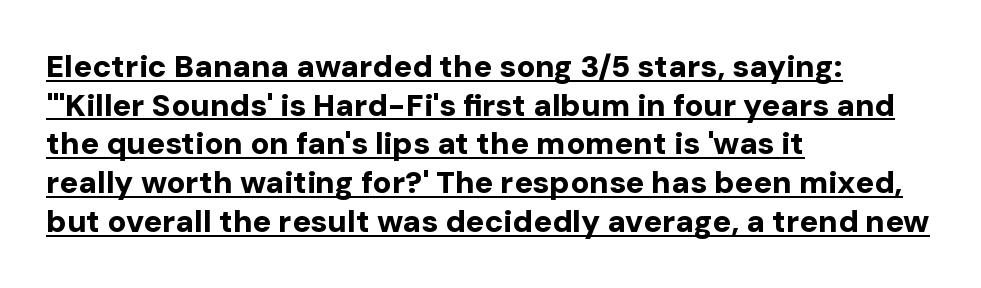
Typeset ragged right — the left edge is the straight one. Posture: vertical. The designer left line spacing at the default. Note the varied advance widths — an 'i' is clearly narrower than an 'm'.
